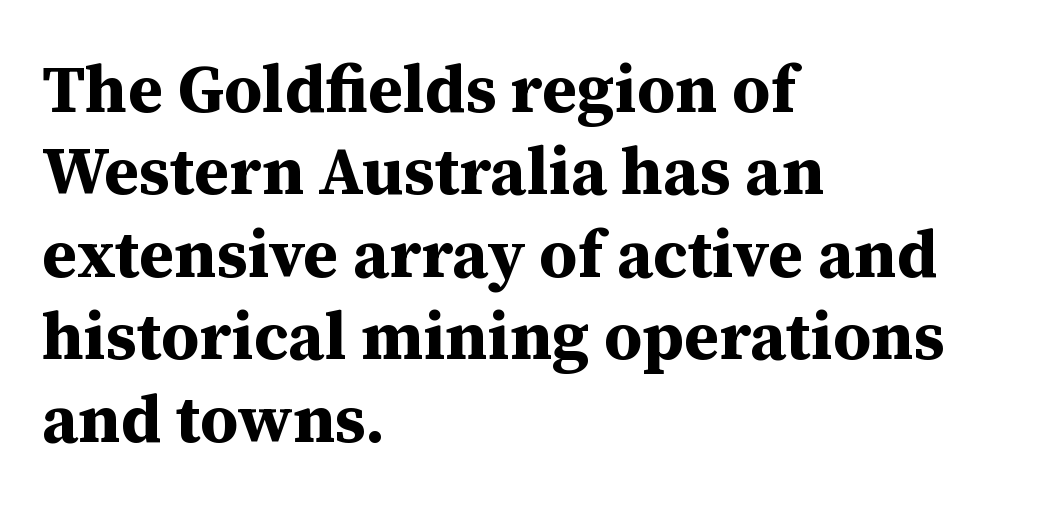
{"serif": "yes", "italic": "no", "bold": "yes", "weight": "bold", "width": "normal", "stroke_contrast": "medium", "x_height": "medium", "monospaced": "no", "underline": "no", "align": "left", "line_spacing_ratio": 1.23, "letter_spacing": "normal", "letter_spacing_em": 0.0, "glyph_px": 67}
